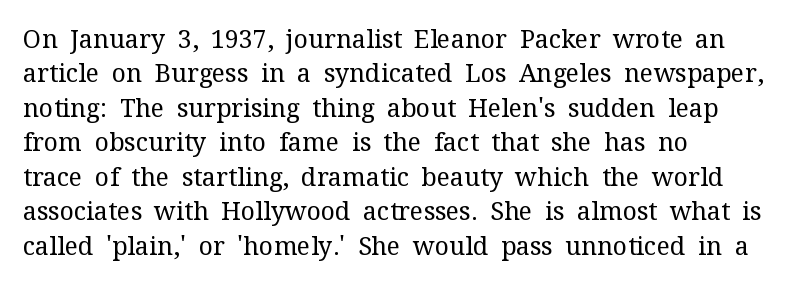
{"italic": "no", "bold": "no", "underline": "no", "align": "left", "line_spacing": "normal", "line_spacing_ratio": 1.38, "letter_spacing": "normal", "letter_spacing_em": 0.0, "glyph_px": 25}
